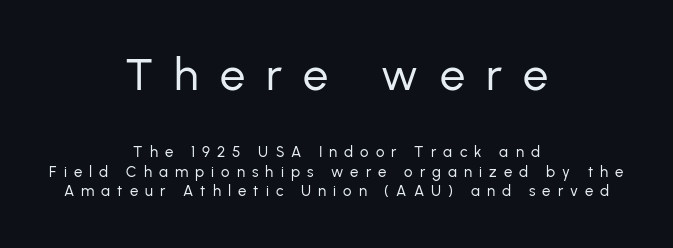
The image shows 45 px regular-weight sans-serif type, upright; set centered, normal line spacing (1.31x), unusually wide letter spacing (+0.47 em), not underlined; the first (top) block is 3.0x larger; low stroke contrast and a medium x-height.
